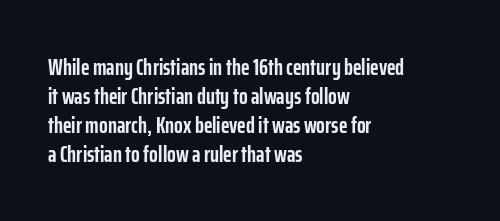
Q: Is the text bold? A: Yes.
Q: Is the text italic (slanted)? A: No, it is upright.
Q: Is the text underlined? A: No.
Q: How is the paragraph aligned? A: Left-aligned.
Q: Is the spacing between letters normal or unusually wide? A: Normal.
Q: Is the spacing between lines tight, normal or loose? A: Normal.
